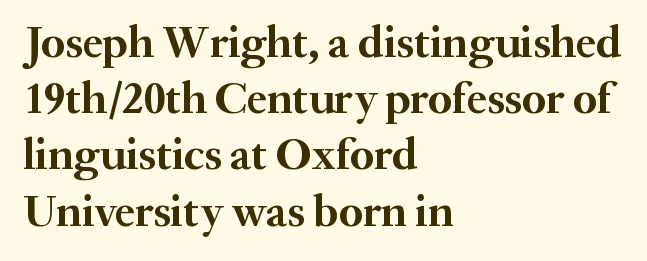
Letter spacing: default. Is there any slant? The stems are plumb. The lines sit at an ordinary, default distance from one another. The lines in this sample share a left origin and differ only in where they stop. The letters advance in unequal steps, a hallmark of proportional type.
